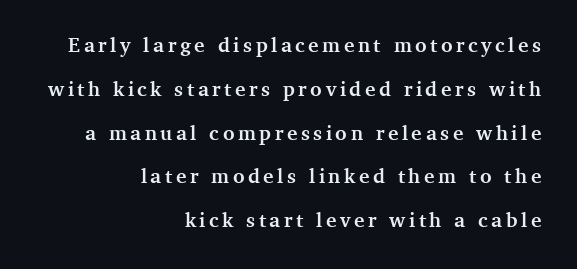
Q: Is the text bold? A: Yes.
Q: Is the text italic (slanted)? A: No, it is upright.
Q: Is the text underlined? A: No.
Q: How is the paragraph aligned? A: Right-aligned.
Q: Is the spacing between lines tight, normal or loose? A: Loose.
